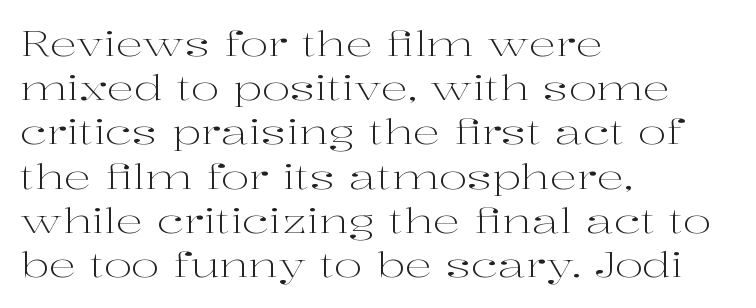
Q: Is the text bold? A: No.
Q: Is the text italic (slanted)? A: No, it is upright.
Q: Is the typeface a serif or a sans-serif typeface? A: Serif.
Q: Is the text underlined? A: No.
Q: How is the paragraph aligned? A: Left-aligned.
Q: Is the spacing between letters normal or unusually wide? A: Normal.
Q: Is the spacing between lines tight, normal or loose? A: Normal.
Q: Width (condensed, normal, or wide)? A: Wide.
Q: Stroke contrast? A: High.
Q: x-height? A: Medium.
Q: Monospaced? A: No.
